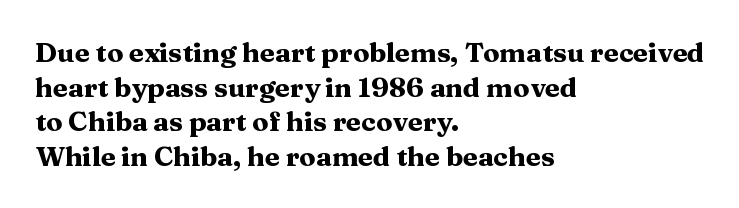
Compared with typical body copy, the letter spacing here is the same. The setting favours the left margin, as ordinary paragraphs usually do. Heft: maximum for text — a bold. Beneath every word, the page is bare. Successive baselines arrive at the customary interval. These lines were composed using upright roman letters.
